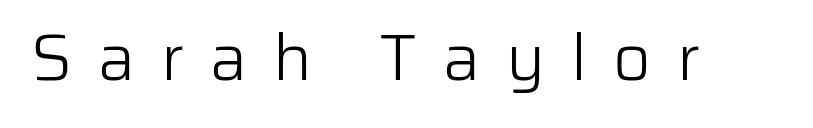
Q: Is the text bold? A: No.
Q: Is the text italic (slanted)? A: No, it is upright.
Q: Is the typeface a serif or a sans-serif typeface? A: Sans-serif.
Q: Is the text underlined? A: No.
Q: Is the spacing between letters normal or unusually wide? A: Unusually wide.
Q: Width (condensed, normal, or wide)? A: Normal.
Q: Stroke contrast? A: Low.
Q: x-height? A: Medium.
Q: Monospaced? A: No.
